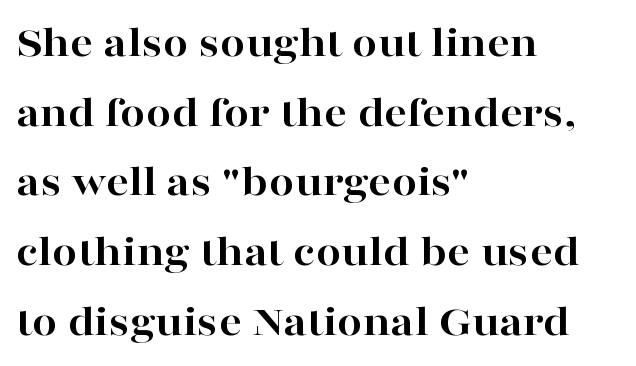
In CSS terms this would be text-align: left. Here the glyphs are tracked normally, forming tight word shapes. Underline: absent. These words are printed bold, with thick strokes throughout. The lettering holds an erect, upright posture throughout. Whoever set this chose a conventional vertical rhythm.
